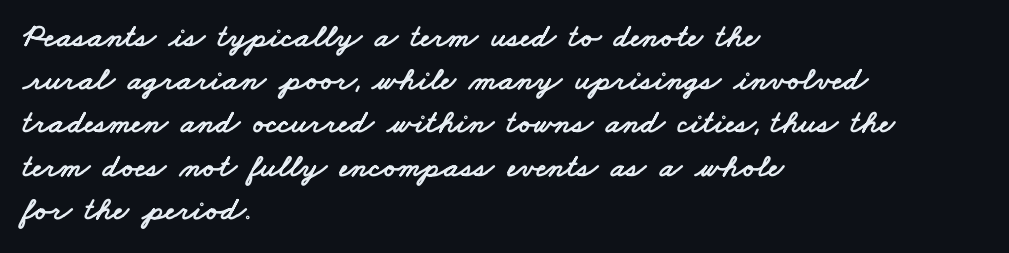
{"serif": "no", "width": "wide", "stroke_contrast": "low", "x_height": "small", "monospaced": "no", "underline": "no", "align": "left", "line_spacing": "normal", "line_spacing_ratio": 1.31, "letter_spacing": "normal", "letter_spacing_em": 0.0, "glyph_px": 33}
